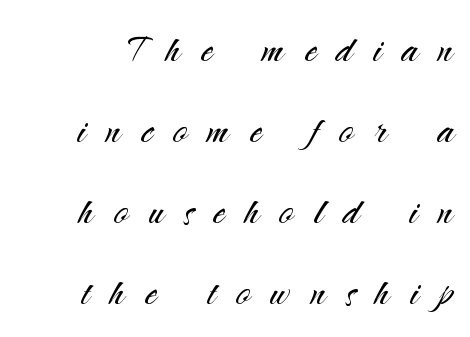
A typesetter would call this heavily tracked-out type. The letters advance in unequal steps, a hallmark of proportional type. Regarding serifs, this sample does without them. The letters look calm and open, with moderate or lighter stems. Rule under the text: the space is simply empty.
